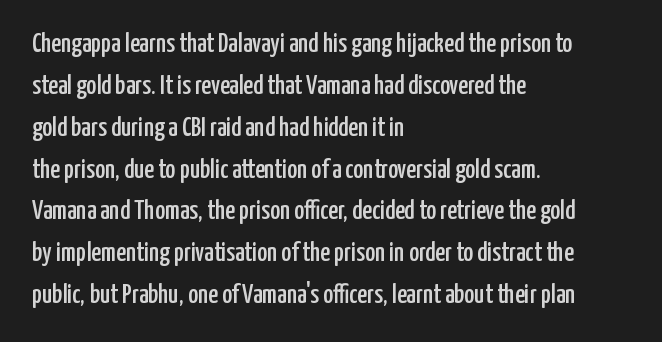
Decoration check: the copy has no underline. You can tell it's not italic because the verticals are truly vertical. Is the letter spacing exaggerated? No — it looks like the ordinary default. A classic flush-left, rag-right setting is used for this passage. Baseline-to-baseline distance is the conventional proportion of letter height.
